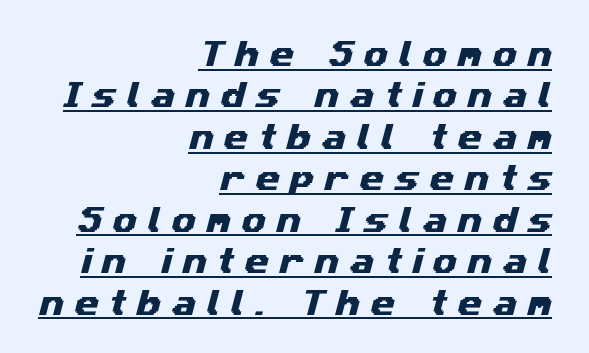
The image shows 28 px wide sans-serif type; set right-aligned, normal line spacing (1.48x), unusually wide letter spacing (+0.37 em), underlined; medium stroke contrast and a medium x-height.
